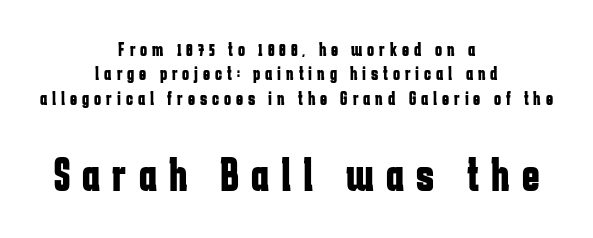
This rendering features lettering with no underline. These lines are rendered in a variable-pitch font. Here the second block reads like a headline and the first like body copy. Is there much room between lines? A standard amount, neither cramped nor airy. How heavy is the stroke? Heavy — this is a bold. The letterforms stand isolated, each surrounded by extra space.
